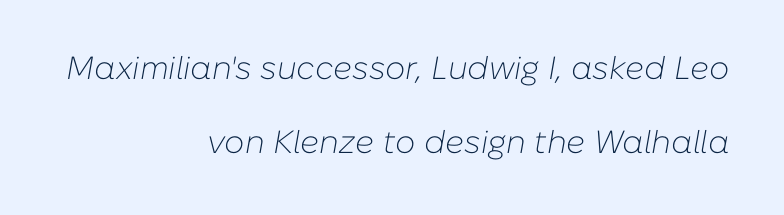
The image shows 32 px light type, italic (leaning right); set right-aligned, loose line spacing (2.31x), normal letter spacing, not underlined; low stroke contrast and a medium x-height.
